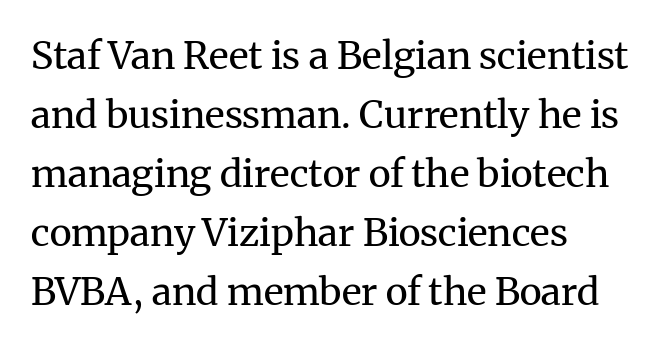
Here the designer chose a conventional face with non-uniform glyph widths. The passage shown is not underscored anywhere. A normal amount of white space separates one row of letters from the next. Letterform terminals end in serifs throughout the passage.
